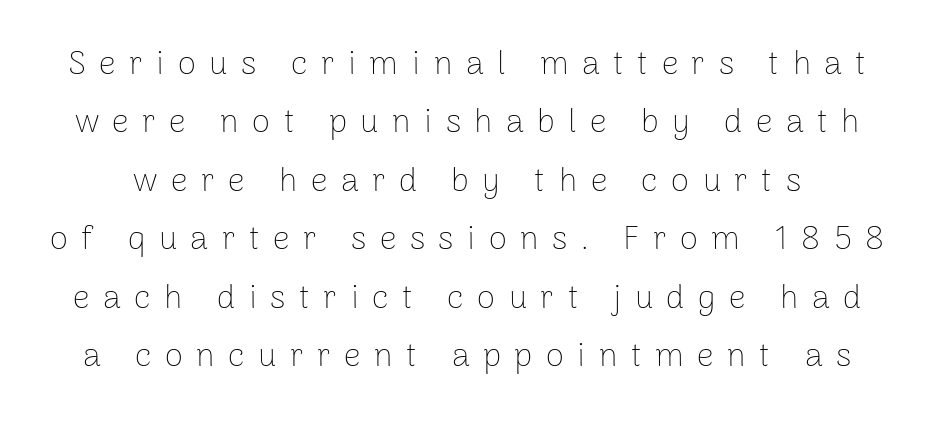
Is this a fixed-width face? No — the glyphs have proportional, varying widths. This is sans-serif lettering, the kind often seen on screens and signage. The words here are not underlined. No chunkiness to these letters — they're not bold. Look at the tracking — it's clearly loosened, letters drifting apart. Every stem runs plumb, perpendicular to the baseline.
